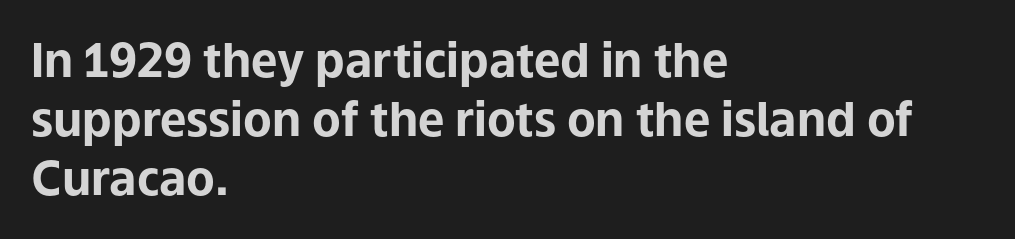
Q: Is the text bold? A: Yes.
Q: Is the text italic (slanted)? A: No, it is upright.
Q: Is the typeface a serif or a sans-serif typeface? A: Sans-serif.
Q: Is the text underlined? A: No.
Q: How is the paragraph aligned? A: Left-aligned.
Q: Is the spacing between letters normal or unusually wide? A: Normal.
Q: Is the spacing between lines tight, normal or loose? A: Normal.
Q: Width (condensed, normal, or wide)? A: Normal.
Q: Stroke contrast? A: Low.
Q: x-height? A: Medium.
Q: Monospaced? A: No.
